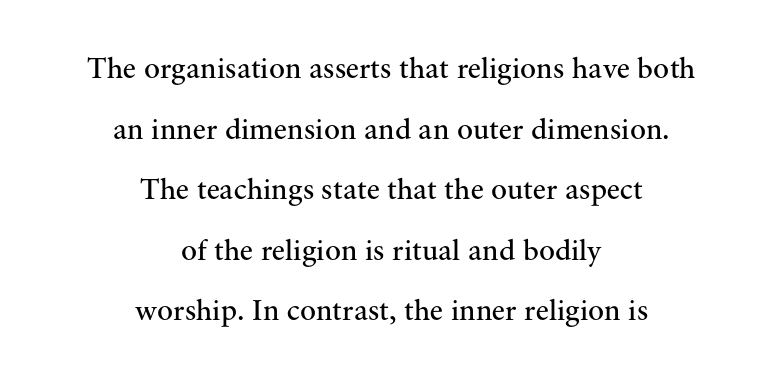
Q: Is the text bold? A: No.
Q: Is the text italic (slanted)? A: No, it is upright.
Q: Is the typeface a serif or a sans-serif typeface? A: Serif.
Q: Is the text underlined? A: No.
Q: How is the paragraph aligned? A: Centered.
Q: Is the spacing between letters normal or unusually wide? A: Normal.
Q: Is the spacing between lines tight, normal or loose? A: Loose.
Q: Width (condensed, normal, or wide)? A: Normal.
Q: Stroke contrast? A: Medium.
Q: x-height? A: Small.
Q: Monospaced? A: No.
